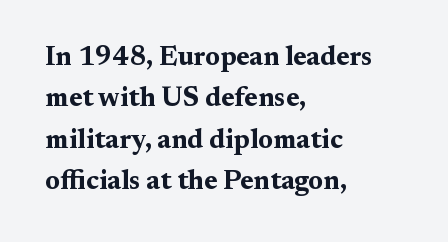
{"italic": "no", "bold": "yes", "underline": "no", "align": "left", "line_spacing": "normal", "line_spacing_ratio": 1.53, "letter_spacing": "normal", "letter_spacing_em": 0.0, "glyph_px": 27}
